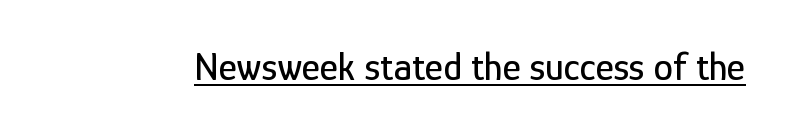
{"serif": "no", "italic": "no", "width": "condensed", "stroke_contrast": "low", "x_height": "medium", "monospaced": "no", "underline": "yes", "letter_spacing": "normal", "letter_spacing_em": 0.0, "glyph_px": 39}
